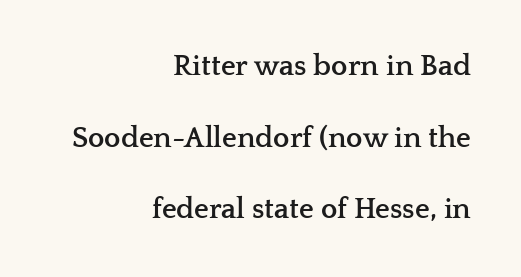
The image shows 29 px semibold, wide serif type, upright; set right-aligned, loose line spacing (2.47x), normal letter spacing, not underlined; low stroke contrast and a medium x-height.
